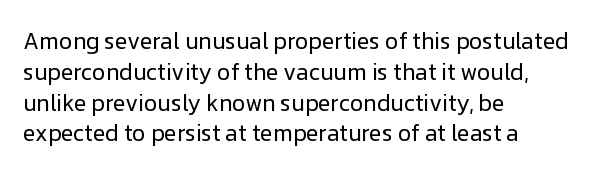
Q: Is the text bold? A: No.
Q: Is the text italic (slanted)? A: No, it is upright.
Q: Is the text underlined? A: No.
Q: How is the paragraph aligned? A: Left-aligned.
Q: Is the spacing between letters normal or unusually wide? A: Normal.
Q: Is the spacing between lines tight, normal or loose? A: Normal.
